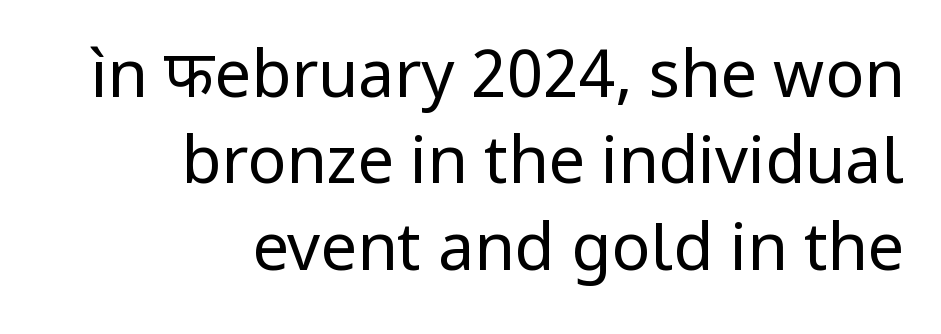
Nothing unusual about the tracking: characters are spaced as the font intends. A normal amount of white space separates one row of letters from the next. A quiet, ordinary-to-light weight characterises the typeface. Proportional: the letters do not fall into vertical columns. The ragged edge is on the left, which tells us the setting is flush right.
